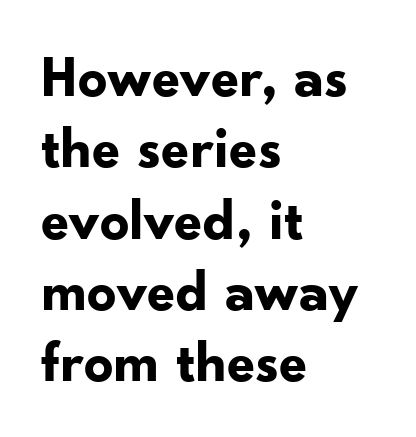
The image shows 58 px bold sans-serif type, upright; set left-aligned, line spacing 1.23x, normal letter spacing, not underlined; low stroke contrast and a small x-height.
